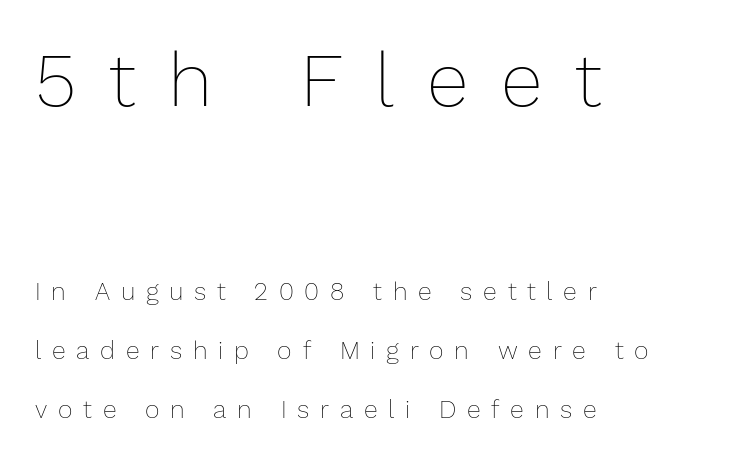
Proportional: the letters do not fall into vertical columns. The line-height multiplier appears high, well above default. Just letters on the line, the space beneath them empty. Note: larger setting up top, smaller setting below. Someone cranked the tracking dial way up on this one. The letters look calm and open, with moderate or lighter stems.
